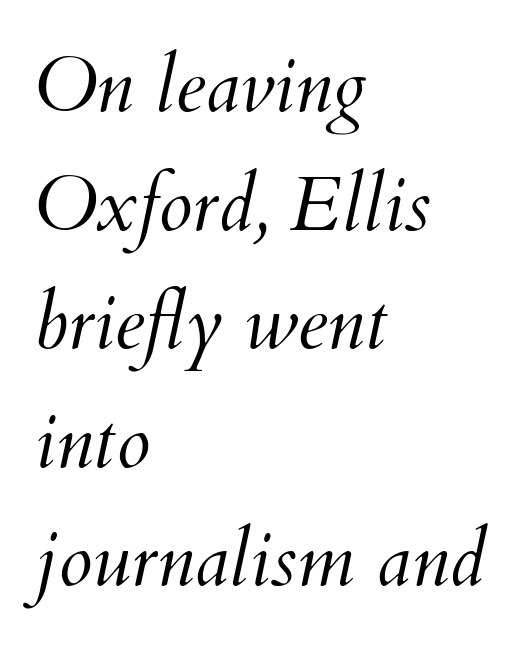
No chunkiness to these letters — they're not bold. The letters sit at their default tracking, neither squeezed nor spread. Do the characters align in a grid? No, the font is proportional. Rendered with sloped, italic letterforms. Words float on clear page, feet unadorned. Leading matches the norm, producing a regular column.
